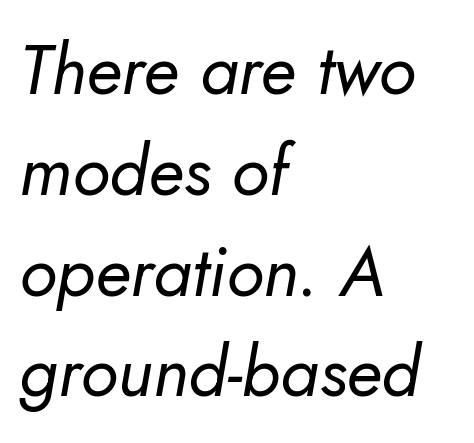
Typeset ragged right — the left edge is the straight one. Leading: standard. No extra ink here — the face is not bold. Spacing between characters is what you'd get straight out of the box. This sample has the flowing, uneven cadence of proportional lettering. These lines were composed using italics.
